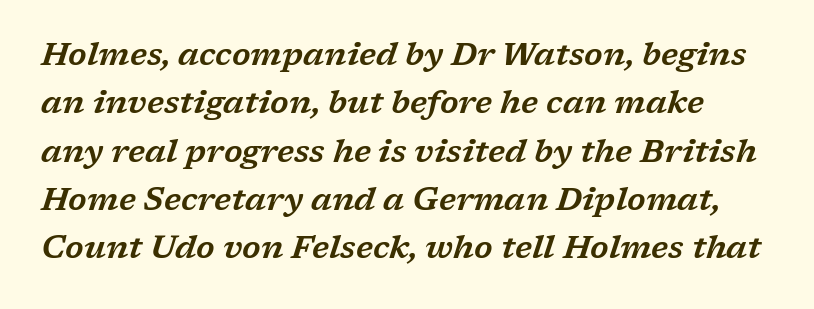
Q: Is the text italic (slanted)? A: Yes, it leans right by about 17 degrees.
Q: Is the typeface a serif or a sans-serif typeface? A: Serif.
Q: Is the text underlined? A: No.
Q: Is the spacing between letters normal or unusually wide? A: Normal.
Q: Is the spacing between lines tight, normal or loose? A: Normal.
Q: Width (condensed, normal, or wide)? A: Wide.
Q: Stroke contrast? A: Low.
Q: x-height? A: Medium.
Q: Monospaced? A: No.
